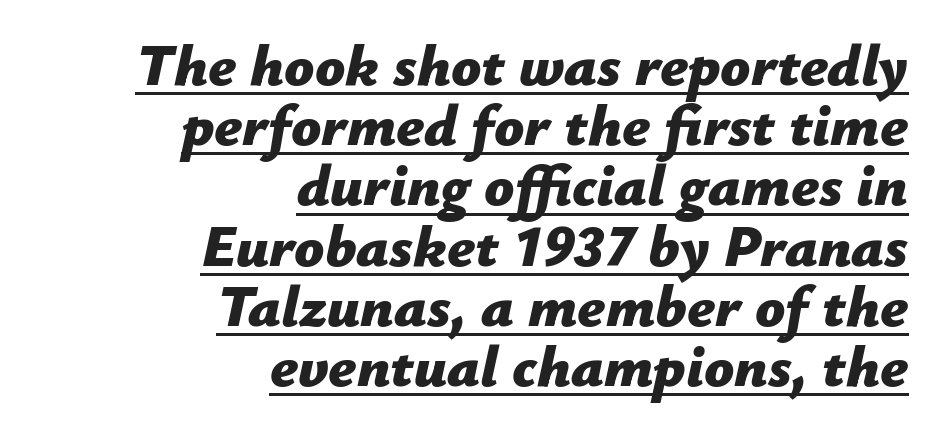
Q: Is the text bold? A: Yes.
Q: Is the text italic (slanted)? A: Yes, it leans right by about 12 degrees.
Q: Is the text underlined? A: Yes.
Q: How is the paragraph aligned? A: Right-aligned.
Q: Is the spacing between letters normal or unusually wide? A: Normal.
Q: Is the spacing between lines tight, normal or loose? A: Tight.
Q: Width (condensed, normal, or wide)? A: Normal.
Q: Stroke contrast? A: Low.
Q: x-height? A: Medium.
Q: Monospaced? A: No.
